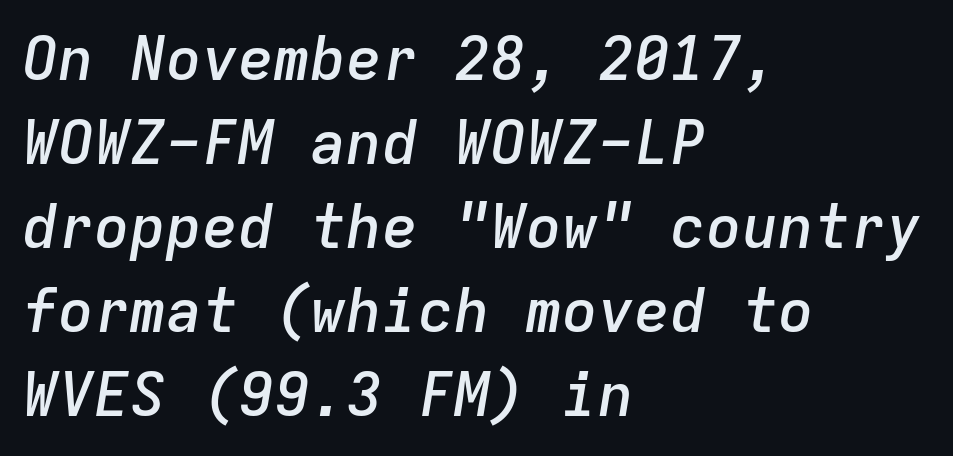
{"italic": "yes", "lean": "right", "slant_degrees": 9, "bold": "semi", "weight": "semibold", "width": "normal", "stroke_contrast": "low", "x_height": "medium", "monospaced": "yes", "underline": "no", "align": "left", "line_spacing": "normal", "line_spacing_ratio": 1.4, "letter_spacing": "normal", "letter_spacing_em": 0.0, "glyph_px": 60}
